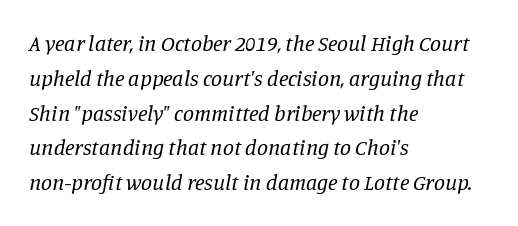
The face looks like a standard text weight, possibly lighter. Just letters on the line, the space beneath them empty. These lines were composed using italics. Inter-character spacing is left at the font's built-in metrics.
